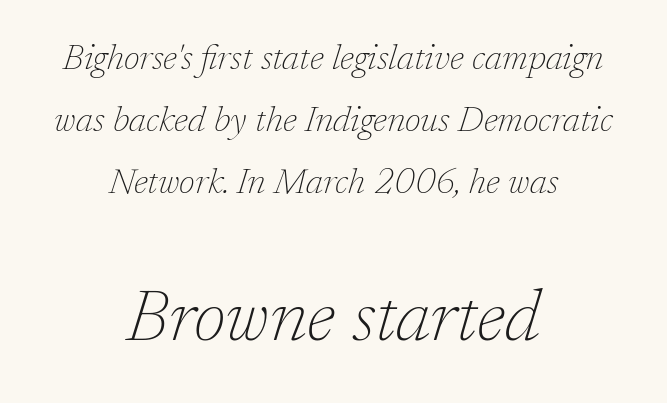
The baseline area is clear. Unlike a clean sans, this face finishes its strokes with serifs. This sample is center-justified, so both line endings float freely. Stroke thickness stays within the range of a standard reading face or lighter.
